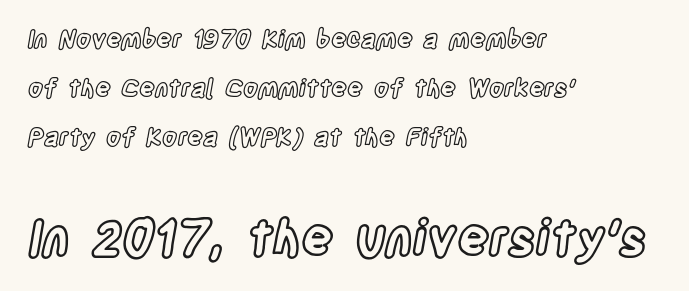
Rule under the text: the space is simply empty. Character widths vary here, with narrow letters taking less room than wide ones. How would I describe the line gaps? Wide and relaxed. In terms of letterspacing, this is plain default setting. The second block has been scaled up relative to the first.
